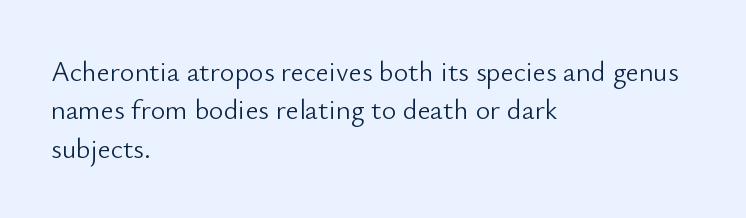
This sample has the flowing, uneven cadence of proportional lettering. Check the space under the baseline: it is left empty. Weight: in the light-to-regular range. Nope, not italic — everything's standing straight. A normal amount of white space separates one row of letters from the next. The text was rendered using a sans face with plain stroke endings.
